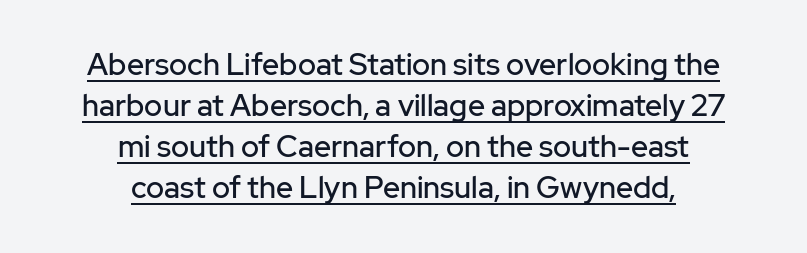
Type style note: lacks serifs. Centered paragraph, ragged on both sides. Caption: standard tracking, unaltered. The rendering uses a moderate line-height, typical for paragraphs.
